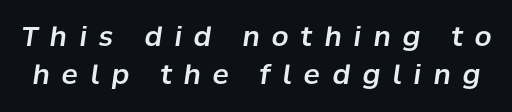
Q: Is the text italic (slanted)? A: Yes, it leans right by about 8 degrees.
Q: Is the text underlined? A: No.
Q: Is the spacing between letters normal or unusually wide? A: Unusually wide.
Q: Is the spacing between lines tight, normal or loose? A: Normal.
